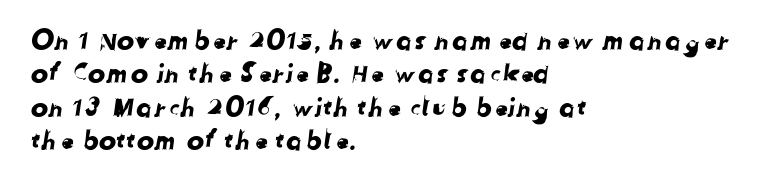
The designer left line spacing at the default. Horizontal alignment here is leftward, the default for most running prose. The strip under each line holds only bare page. In terms of letterspacing, this is plain default setting.
